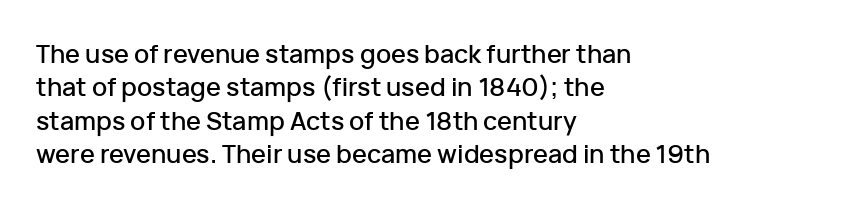
The image shows 25 px text type, upright; set left-aligned, normal line spacing (1.34x), normal letter spacing, not underlined.
